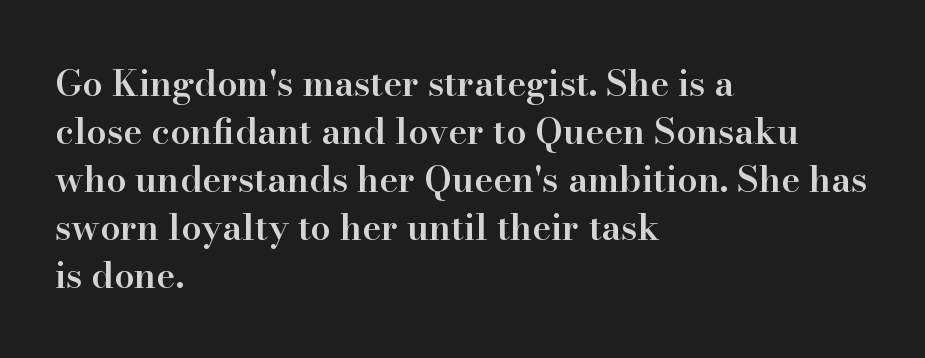
The image shows 36 px semibold serif type, upright; set left-aligned, normal line spacing (1.33x), normal letter spacing, not underlined; high stroke contrast and a small x-height.
